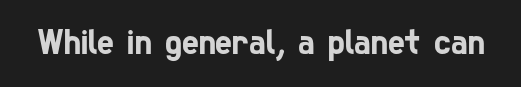
The image shows 36 px condensed sans-serif type; set normal letter spacing, not underlined; low stroke contrast and a medium x-height.
